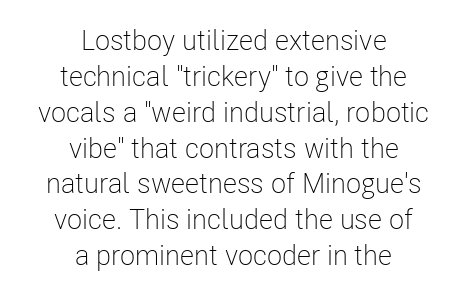
{"serif": "no", "italic": "no", "bold": "no", "weight": "light", "width": "condensed", "stroke_contrast": "low", "x_height": "medium", "monospaced": "no", "underline": "no", "align": "center", "line_spacing": "normal", "line_spacing_ratio": 1.28, "letter_spacing": "normal", "letter_spacing_em": 0.0, "glyph_px": 28}
